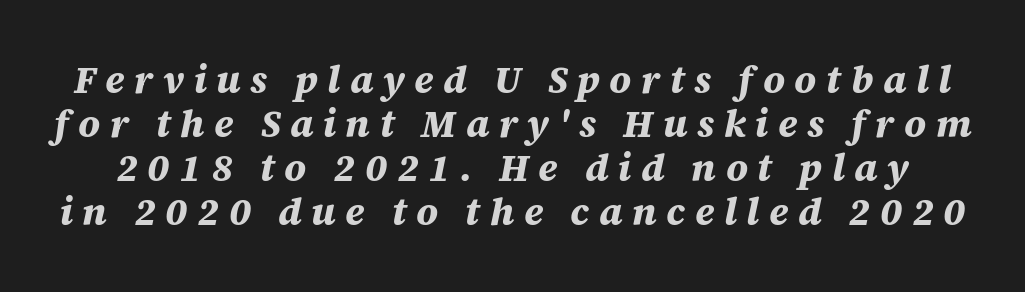
{"italic": "yes", "lean": "right", "slant_degrees": 12, "bold": "yes", "weight": "bold", "width": "normal", "stroke_contrast": "medium", "x_height": "large", "monospaced": "no", "underline": "no", "line_spacing_ratio": 1.16, "letter_spacing": "wide", "letter_spacing_em": 0.25, "glyph_px": 38}
